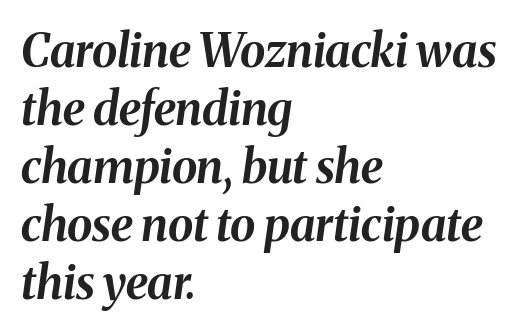
The image shows 46 px bold type, italic (leaning right); set left-aligned, normal line spacing (1.26x), normal letter spacing, not underlined; medium stroke contrast and a medium x-height.
